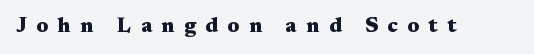
Q: Is the text bold? A: Yes.
Q: Is the text italic (slanted)? A: No, it is upright.
Q: Is the text underlined? A: No.
Q: Is the spacing between letters normal or unusually wide? A: Unusually wide.
